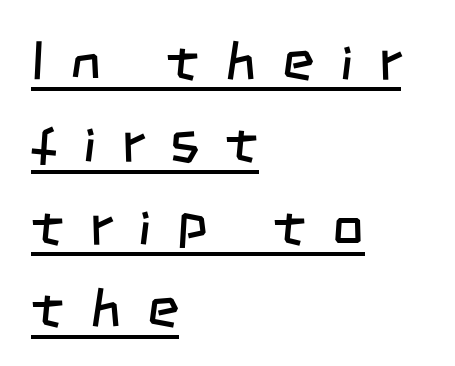
The image shows 55 px regular-weight, condensed sans-serif type; set left-aligned, normal line spacing (1.5x), unusually wide letter spacing (+0.47 em), underlined; low stroke contrast and a large x-height.
